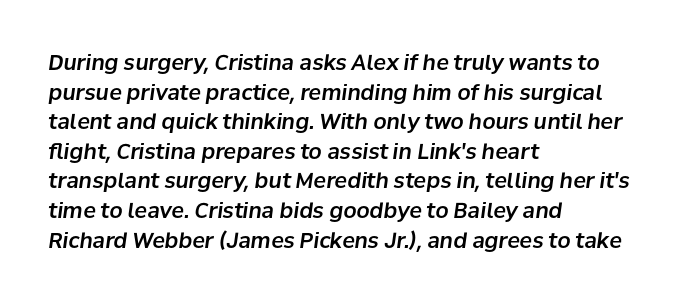
{"italic": "yes", "lean": "right", "slant_degrees": 8, "underline": "no", "align": "left", "line_spacing": "normal", "line_spacing_ratio": 1.41, "letter_spacing": "normal", "letter_spacing_em": 0.0, "glyph_px": 21}
